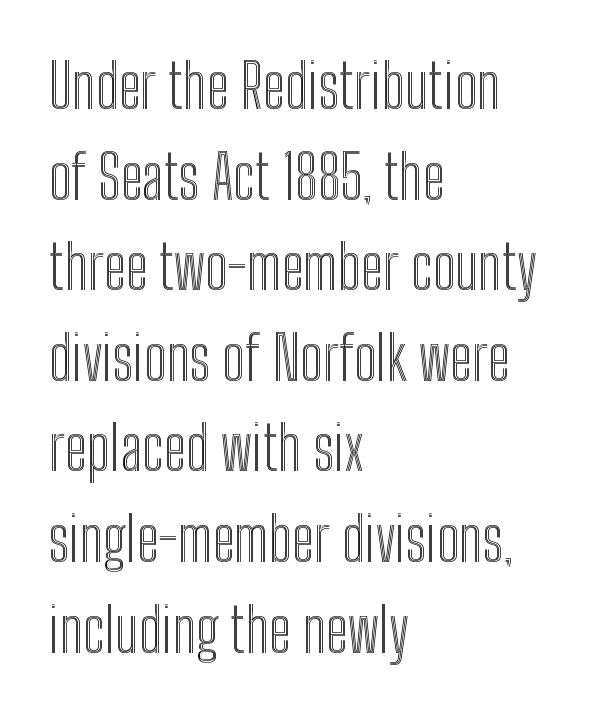
{"italic": "no", "width": "condensed", "x_height": "medium", "monospaced": "no", "underline": "no", "align": "left", "line_spacing": "normal", "line_spacing_ratio": 1.51, "letter_spacing": "normal", "letter_spacing_em": 0.0, "glyph_px": 60}
